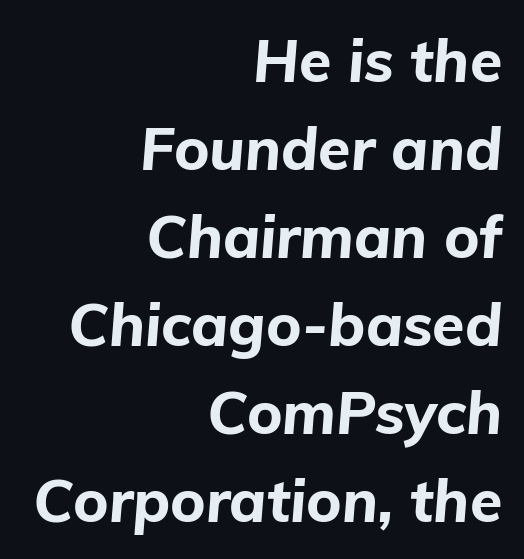
The image shows 59 px bold type, italic (leaning right); set right-aligned, normal line spacing (1.49x), normal letter spacing, not underlined; low stroke contrast and a medium x-height.
